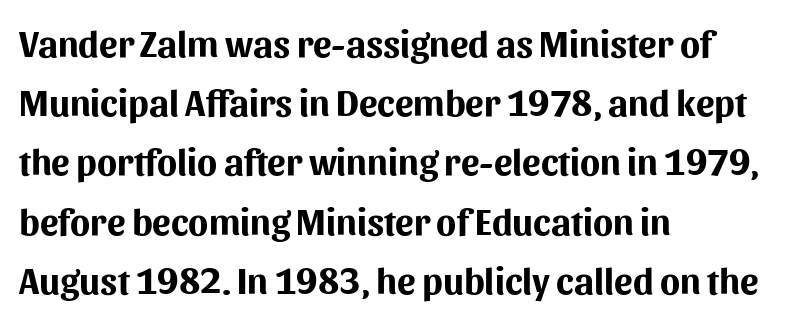
{"serif": "no", "italic": "no", "bold": "yes", "weight": "bold", "width": "normal", "stroke_contrast": "medium", "x_height": "medium", "monospaced": "no", "underline": "no", "align": "left", "line_spacing": "normal", "line_spacing_ratio": 1.6, "letter_spacing": "normal", "letter_spacing_em": 0.0, "glyph_px": 37}
